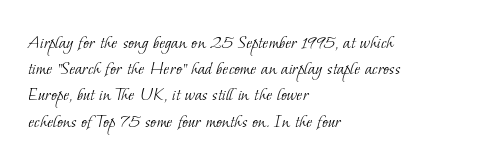
{"bold": "no", "underline": "no", "align": "left", "line_spacing": "normal", "line_spacing_ratio": 1.31, "letter_spacing": "normal", "letter_spacing_em": 0.0, "glyph_px": 20}
